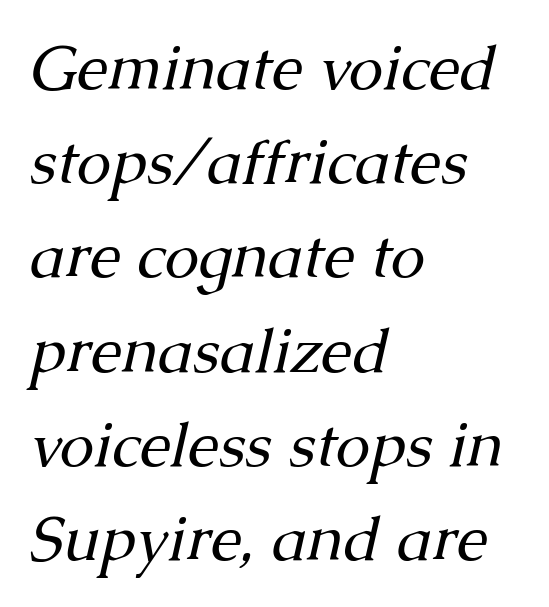
The rendering uses a moderate line-height, typical for paragraphs. Spacing between characters is what you'd get straight out of the box. A typesetter would call this proportional, since set widths differ per character. This is not heavy type; no bold has been used. Unmarked baselines from the first word to the last. A serif font was chosen for this passage.
